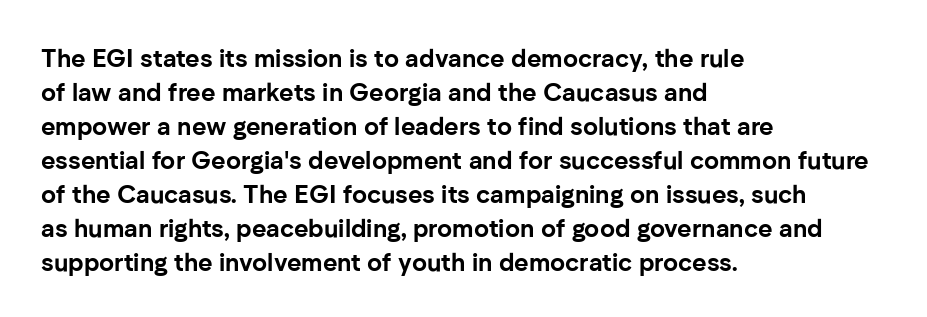
Just letters on the line, the space beneath them empty. No italicization has been applied; the sample stays upright. The rows are spaced the way most documents space them. The glyphs have the mass of a bold cut. Look at the tracking — it's just the regular setting, nothing added. Each line starts at the same left margin while the right side varies.
